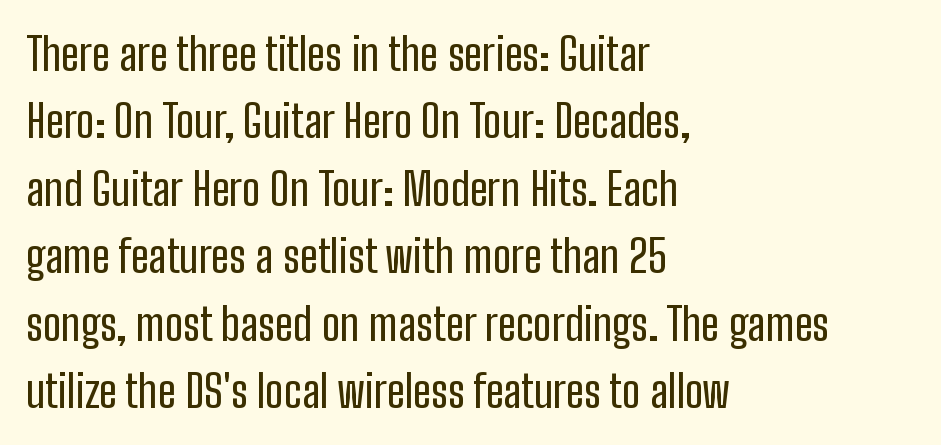
{"serif": "no", "italic": "no", "width": "condensed", "stroke_contrast": "low", "x_height": "medium", "monospaced": "no", "underline": "no", "align": "left", "line_spacing": "normal", "line_spacing_ratio": 1.5, "letter_spacing": "normal", "letter_spacing_em": 0.0, "glyph_px": 45}
